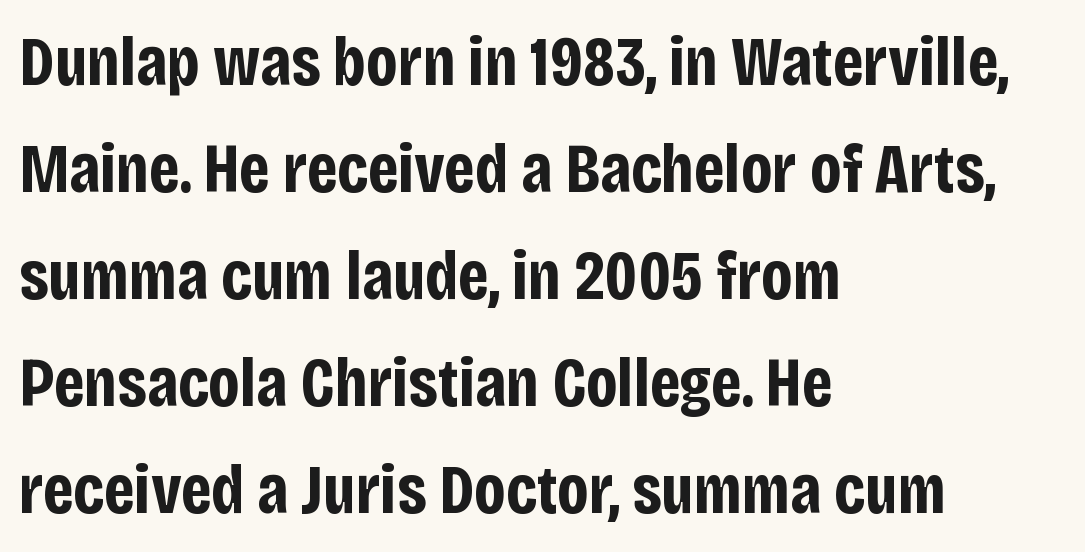
Underline: absent. The letters sit at their default tracking, neither squeezed nor spread. The passage shown is typed in a proportional face where columns would drift. Posture: vertical. Normally led — the rows are evenly, conventionally spaced.
